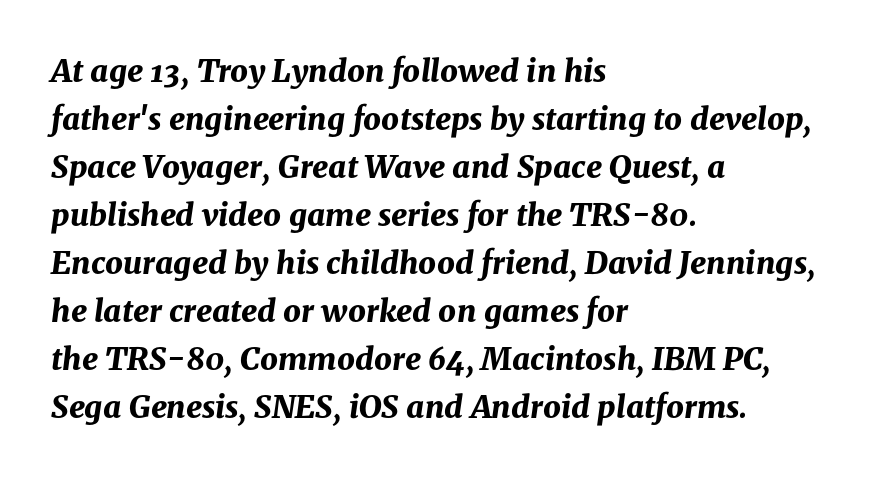
The image shows 31 px bold type, italic (leaning right); set left-aligned, normal line spacing (1.55x), normal letter spacing, not underlined; medium stroke contrast and a medium x-height.
